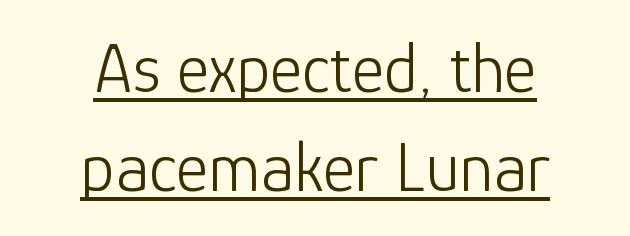
This is underlined copy, the kind a proofreader might mark for attention. Each letter keeps its own natural width here, so spacing adapts to shape. You could call the tracking neutral — neither tight nor loose. The lines sit at an ordinary, default distance from one another. Stroke mass is kept to a normal reading level or below. You can tell from the bare stems that sans-serif type was used.
